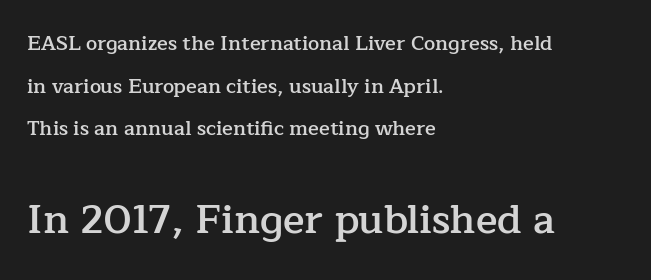
{"serif": "yes", "italic": "no", "bold": "semi", "weight": "semibold", "width": "normal", "stroke_contrast": "low", "x_height": "medium", "monospaced": "no", "underline": "no", "align": "left", "line_spacing": "loose", "line_spacing_ratio": 2.13, "letter_spacing": "normal", "letter_spacing_em": 0.0, "larger_block": "second", "size_ratio": 2.0, "glyph_px": 40}
